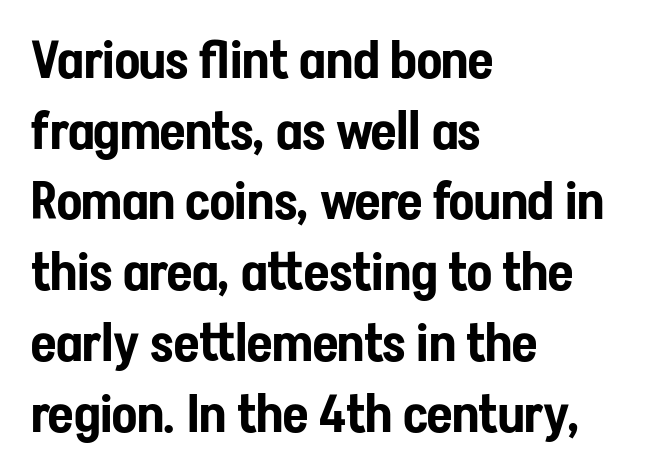
{"serif": "no", "italic": "no", "width": "condensed", "stroke_contrast": "low", "x_height": "medium", "monospaced": "no", "underline": "no", "align": "left", "line_spacing": "normal", "line_spacing_ratio": 1.36, "letter_spacing": "normal", "letter_spacing_em": 0.0, "glyph_px": 52}
